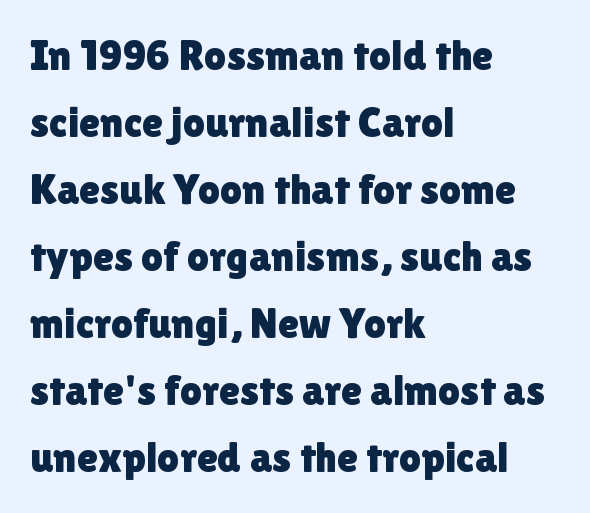
Q: Is the text italic (slanted)? A: No, it is upright.
Q: Is the typeface a serif or a sans-serif typeface? A: Sans-serif.
Q: Is the text underlined? A: No.
Q: How is the paragraph aligned? A: Left-aligned.
Q: Is the spacing between letters normal or unusually wide? A: Normal.
Q: Is the spacing between lines tight, normal or loose? A: Normal.
Q: Width (condensed, normal, or wide)? A: Normal.
Q: Stroke contrast? A: Low.
Q: x-height? A: Medium.
Q: Monospaced? A: No.
